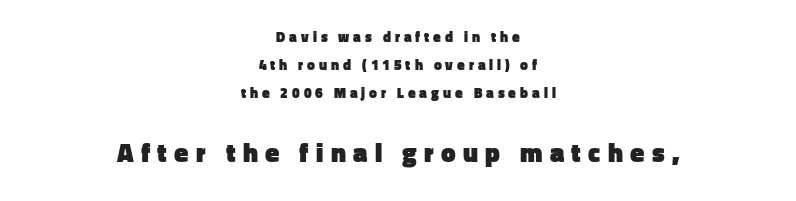
Q: Is the text bold? A: Yes.
Q: Is the text italic (slanted)? A: No, it is upright.
Q: Is the text underlined? A: No.
Q: How is the paragraph aligned? A: Centered.
Q: Is the spacing between letters normal or unusually wide? A: Unusually wide.
Q: Is the spacing between lines tight, normal or loose? A: Loose.
Q: Which block of text is set in a larger size, the first (top) or the second (bottom)? A: The second (bottom) one.
